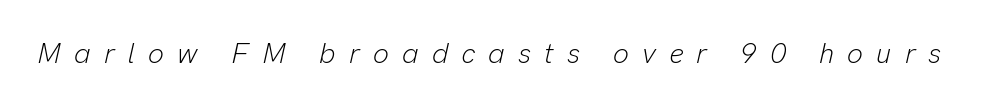
Plain, unruled lines of type. Think of a printed novel: that variable character pitch is what you see here. Weight: not bold — regular or lighter. In terms of letterspacing, this is a distinctly airy, spread setting. Every character sits at an angle, as italics do.
